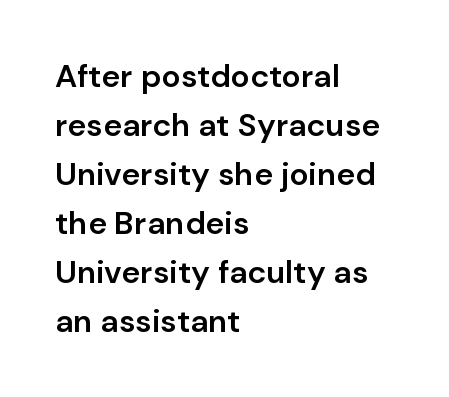
{"serif": "no", "italic": "no", "bold": "semi", "weight": "semibold", "width": "normal", "stroke_contrast": "low", "x_height": "medium", "monospaced": "no", "underline": "no", "align": "left", "line_spacing": "normal", "line_spacing_ratio": 1.53, "letter_spacing": "normal", "letter_spacing_em": 0.0, "glyph_px": 32}
